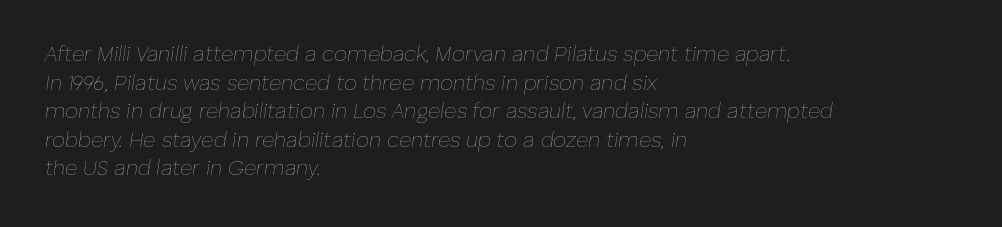
{"italic": "yes", "lean": "right", "slant_degrees": 8, "bold": "no", "underline": "no", "align": "left", "line_spacing": "normal", "line_spacing_ratio": 1.36, "letter_spacing": "normal", "letter_spacing_em": 0.0, "glyph_px": 21}
